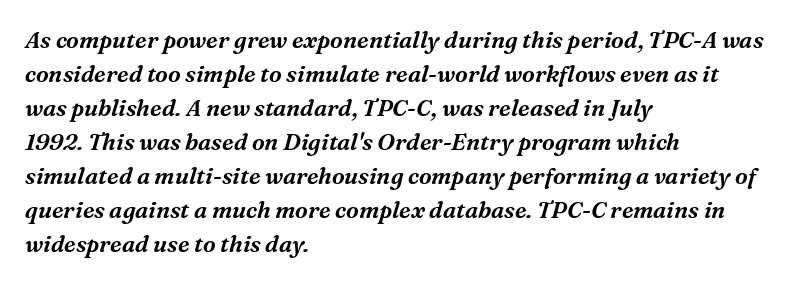
{"italic": "yes", "lean": "right", "slant_degrees": 16, "underline": "no", "align": "left", "line_spacing": "normal", "line_spacing_ratio": 1.48, "letter_spacing": "normal", "letter_spacing_em": 0.0, "glyph_px": 23}
